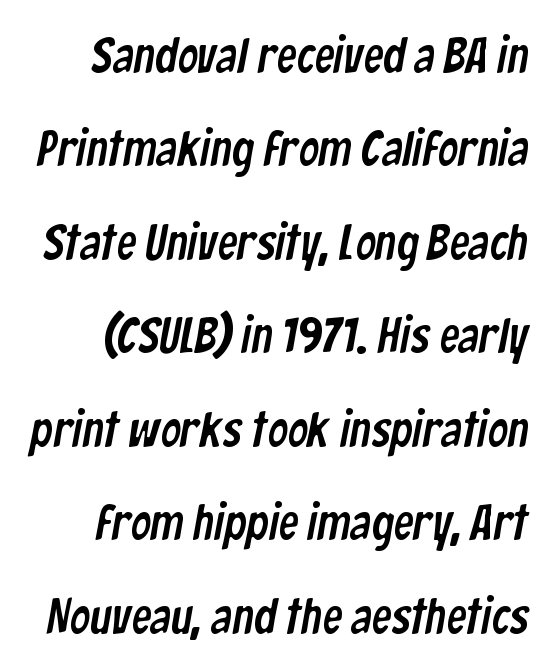
{"serif": "no", "width": "condensed", "stroke_contrast": "low", "x_height": "medium", "monospaced": "no", "underline": "no", "line_spacing_ratio": 1.87, "letter_spacing": "normal", "letter_spacing_em": 0.0, "glyph_px": 50}
